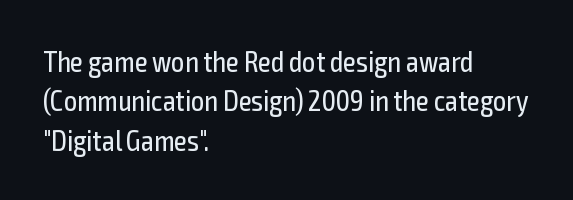
{"serif": "no", "italic": "no", "bold": "no", "weight": "regular", "width": "condensed", "x_height": "medium", "monospaced": "no", "underline": "no", "align": "left", "line_spacing": "normal", "line_spacing_ratio": 1.36, "letter_spacing": "normal", "letter_spacing_em": 0.0, "glyph_px": 29}
